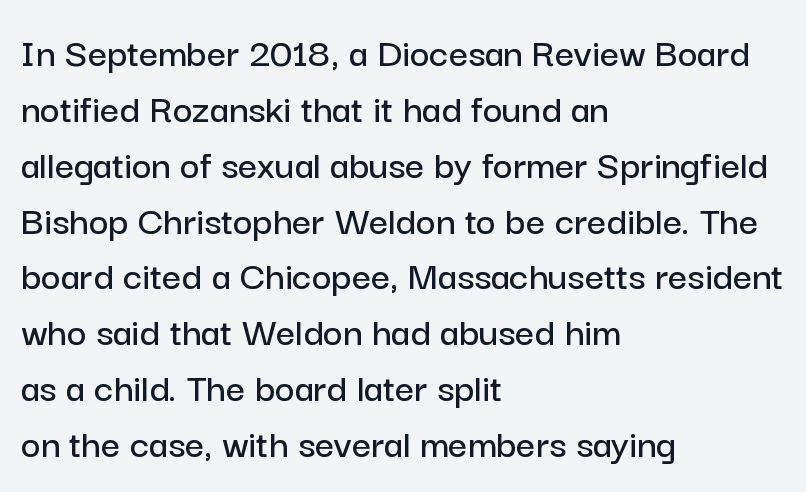
Q: Is the text italic (slanted)? A: No, it is upright.
Q: Is the typeface a serif or a sans-serif typeface? A: Sans-serif.
Q: Is the text underlined? A: No.
Q: How is the paragraph aligned? A: Left-aligned.
Q: Is the spacing between letters normal or unusually wide? A: Normal.
Q: Is the spacing between lines tight, normal or loose? A: Normal.
Q: Width (condensed, normal, or wide)? A: Normal.
Q: Stroke contrast? A: Low.
Q: x-height? A: Medium.
Q: Monospaced? A: No.
